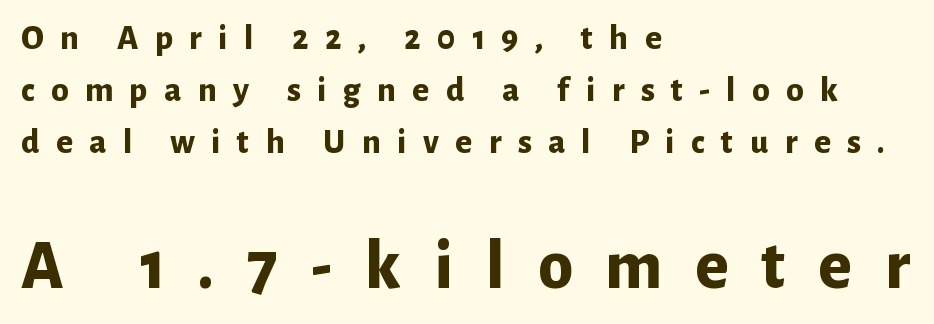
{"serif": "no", "italic": "no", "bold": "yes", "weight": "bold", "width": "normal", "stroke_contrast": "low", "x_height": "medium", "monospaced": "no", "underline": "no", "align": "left", "line_spacing": "normal", "line_spacing_ratio": 1.48, "letter_spacing": "wide", "letter_spacing_em": 0.47, "larger_block": "second", "size_ratio": 2.0, "glyph_px": 70}
